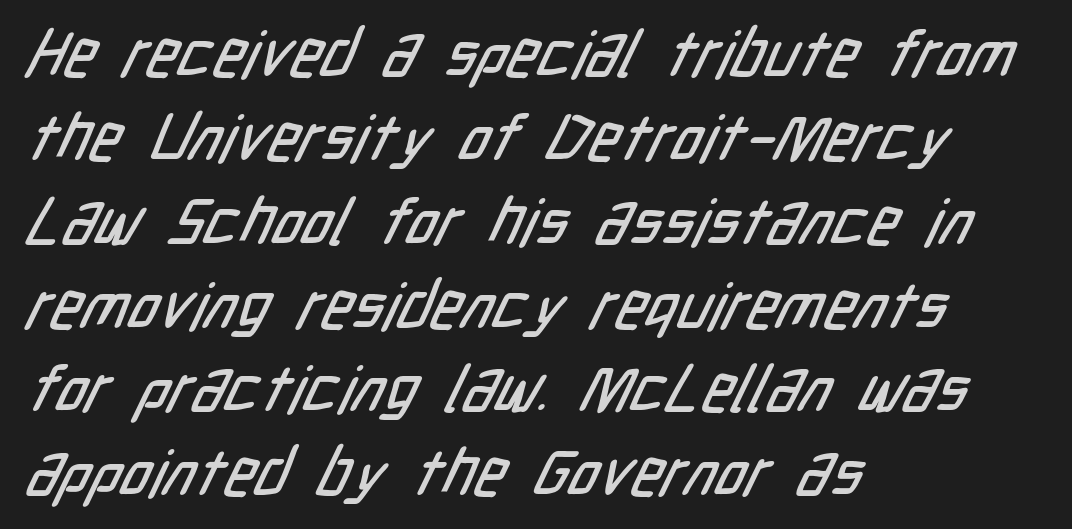
Q: Is the typeface a serif or a sans-serif typeface? A: Sans-serif.
Q: Is the text underlined? A: No.
Q: How is the paragraph aligned? A: Left-aligned.
Q: Is the spacing between letters normal or unusually wide? A: Normal.
Q: Is the spacing between lines tight, normal or loose? A: Normal.
Q: Width (condensed, normal, or wide)? A: Condensed.
Q: Stroke contrast? A: Low.
Q: x-height? A: Medium.
Q: Monospaced? A: No.
